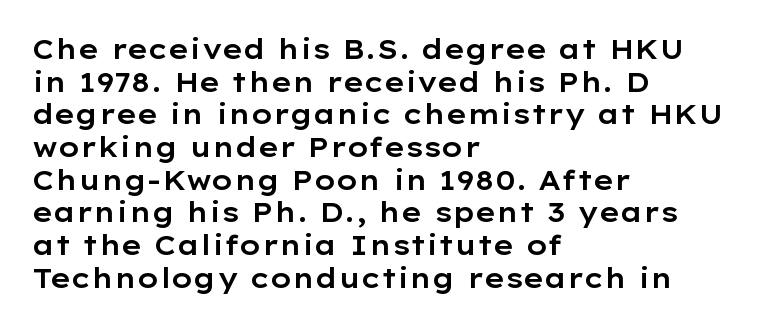
Q: Is the text italic (slanted)? A: No, it is upright.
Q: Is the text underlined? A: No.
Q: How is the paragraph aligned? A: Left-aligned.
Q: Is the spacing between letters normal or unusually wide? A: Normal.
